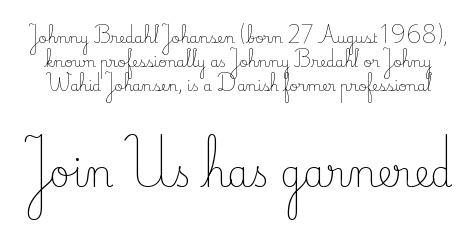
Q: Is the text bold? A: No.
Q: Is the text italic (slanted)? A: No, it is upright.
Q: Is the typeface a serif or a sans-serif typeface? A: Serif.
Q: Is the text underlined? A: No.
Q: Is the spacing between letters normal or unusually wide? A: Normal.
Q: Is the spacing between lines tight, normal or loose? A: Normal.
Q: Which block of text is set in a larger size, the first (top) or the second (bottom)? A: The second (bottom) one.
Q: Width (condensed, normal, or wide)? A: Normal.
Q: Stroke contrast? A: Low.
Q: x-height? A: Small.
Q: Monospaced? A: No.
